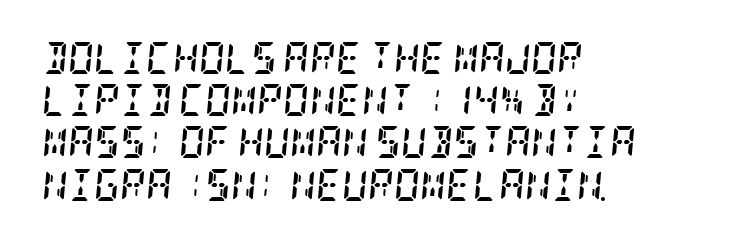
Successive baselines arrive at the customary interval. Each word holds together tightly as a unit, with standard inter-letter gaps. The gap between lines stays unmarked. Strokes here are thick enough to call this a true bold.
